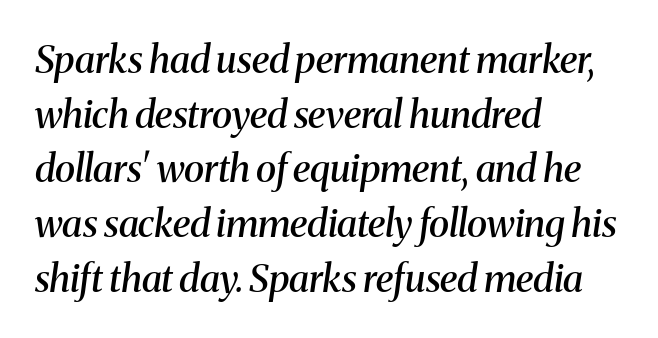
The rag falls on the right side of this text block. Honestly, the row spacing looks completely unremarkable. Beneath every word, the page is bare. Spacing verdict: proportional, widths tailored to each character.
